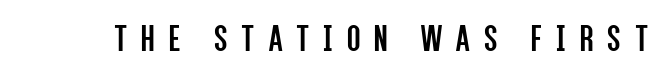
The passage shown is typed in a proportional face where columns would drift. Compared with a typical body face, this is equally light or lighter still. Observe the wide spacing: letters keep a clear distance from each other. No word sits above an underline. Examine the stroke ends and you'll find no serifs.
